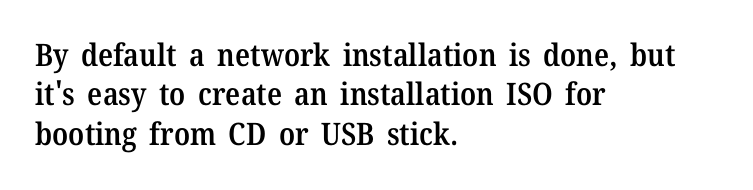
The image shows 31 px semibold serif type, upright; set left-aligned, normal line spacing (1.27x), normal letter spacing, not underlined; medium stroke contrast and a medium x-height.
